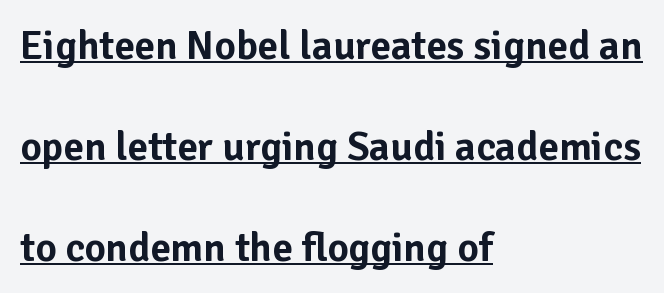
{"serif": "no", "italic": "no", "width": "normal", "stroke_contrast": "low", "x_height": "medium", "monospaced": "no", "underline": "yes", "align": "left", "line_spacing": "loose", "line_spacing_ratio": 2.46, "letter_spacing": "normal", "letter_spacing_em": 0.0, "glyph_px": 41}
